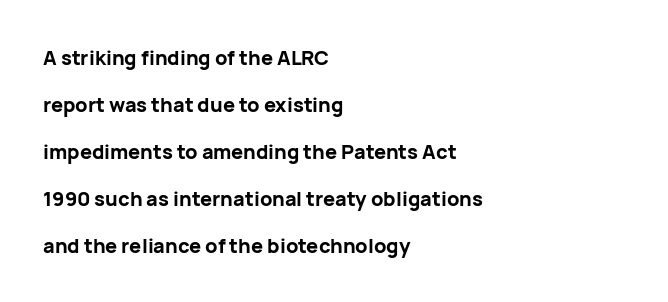
{"italic": "no", "bold": "yes", "underline": "no", "align": "left", "line_spacing": "loose", "line_spacing_ratio": 2.35, "letter_spacing": "normal", "letter_spacing_em": 0.0, "glyph_px": 20}
